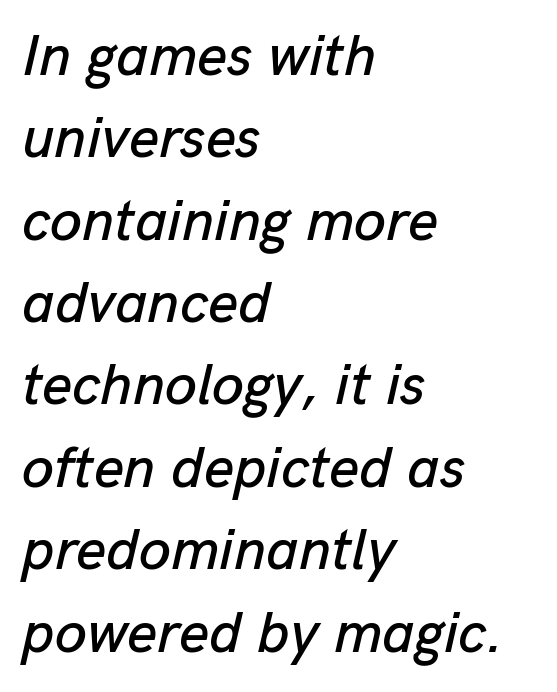
{"italic": "yes", "lean": "right", "slant_degrees": 13, "width": "normal", "stroke_contrast": "low", "x_height": "medium", "monospaced": "no", "underline": "no", "align": "left", "line_spacing": "normal", "line_spacing_ratio": 1.42, "letter_spacing": "normal", "letter_spacing_em": 0.0, "glyph_px": 58}
